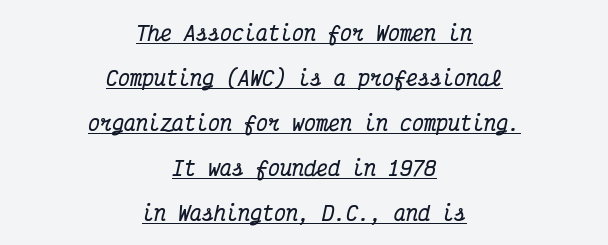
{"italic": "yes", "lean": "right", "slant_degrees": 12, "bold": "yes", "underline": "yes", "align": "center", "line_spacing": "loose", "line_spacing_ratio": 2.25, "letter_spacing": "normal", "letter_spacing_em": 0.0, "glyph_px": 20}
